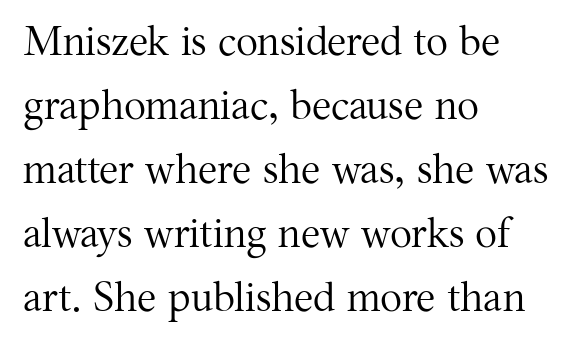
The image shows 41 px regular-weight serif type, upright; set left-aligned, normal line spacing (1.56x), normal letter spacing, not underlined; medium stroke contrast and a medium x-height.
